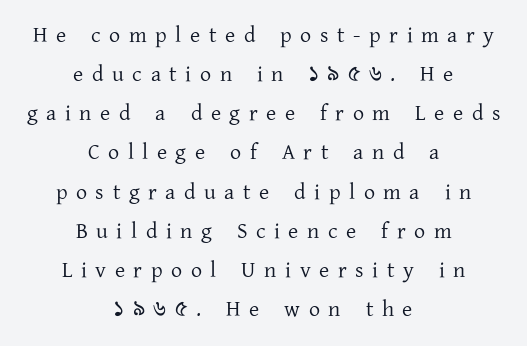
{"italic": "no", "bold": "no", "underline": "no", "align": "center", "line_spacing_ratio": 1.78, "letter_spacing": "wide", "letter_spacing_em": 0.39, "glyph_px": 22}
